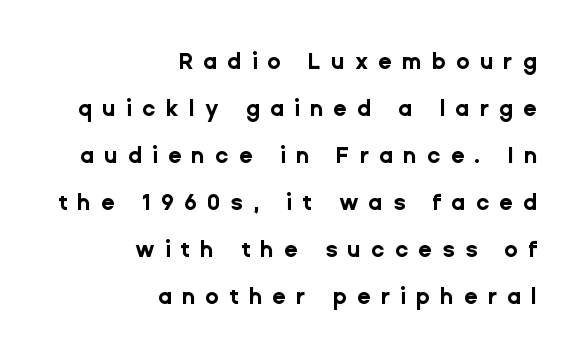
Q: Is the text bold? A: Yes.
Q: Is the text italic (slanted)? A: No, it is upright.
Q: Is the text underlined? A: No.
Q: How is the paragraph aligned? A: Right-aligned.
Q: Is the spacing between letters normal or unusually wide? A: Unusually wide.
Q: Is the spacing between lines tight, normal or loose? A: Loose.
